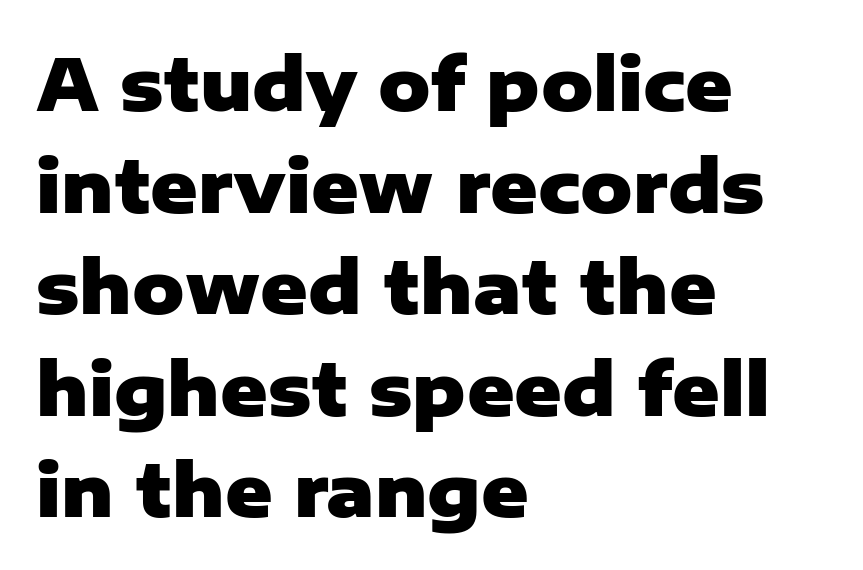
The image shows 72 px heavy sans-serif type, upright; set left-aligned, normal line spacing (1.41x), normal letter spacing, not underlined; low stroke contrast and a medium x-height.
